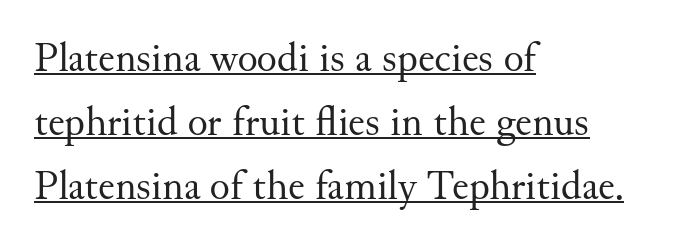
Q: Is the text bold? A: No.
Q: Is the text italic (slanted)? A: No, it is upright.
Q: Is the typeface a serif or a sans-serif typeface? A: Serif.
Q: Is the text underlined? A: Yes.
Q: How is the paragraph aligned? A: Left-aligned.
Q: Is the spacing between letters normal or unusually wide? A: Normal.
Q: Is the spacing between lines tight, normal or loose? A: Normal.
Q: Width (condensed, normal, or wide)? A: Normal.
Q: Stroke contrast? A: Medium.
Q: x-height? A: Small.
Q: Monospaced? A: No.
